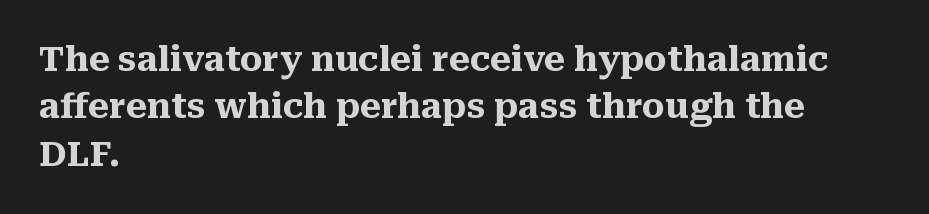
The image shows 34 px heavy serif type, upright; set left-aligned, normal line spacing (1.39x), normal letter spacing, not underlined; medium stroke contrast and a medium x-height.
